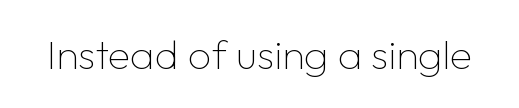
Type without underlining. A typesetter would call this proportional, since set widths differ per character. A quiet, ordinary-to-light weight characterises the typeface. The gaps between neighbouring characters are ordinary and unremarkable.
